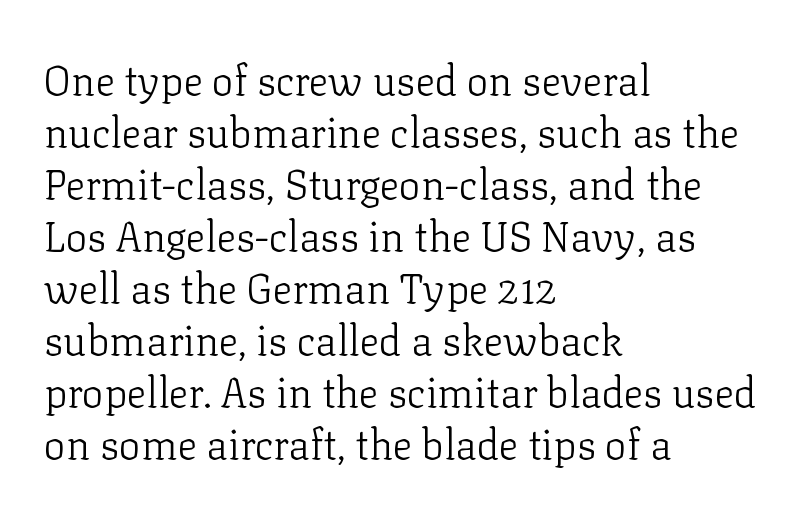
The image shows 41 px light serif type, upright; set left-aligned, normal line spacing (1.27x), normal letter spacing, not underlined; low stroke contrast and a medium x-height.
